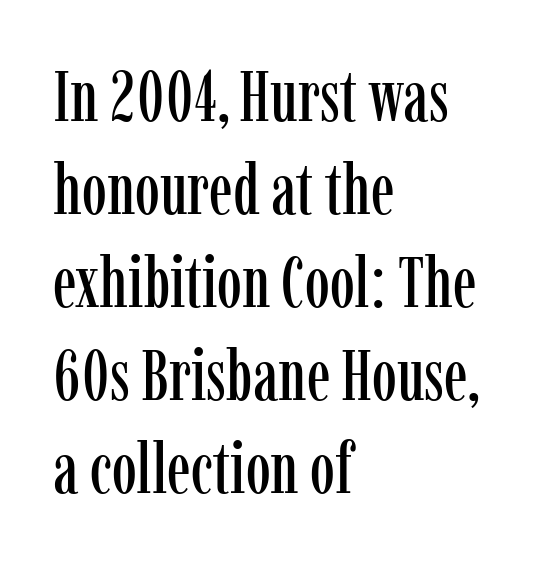
A roman cut, with each character standing at attention. Typographically, this falls in the serif category. Spacing verdict: proportional, widths tailored to each character. The designer left line spacing at the default.
